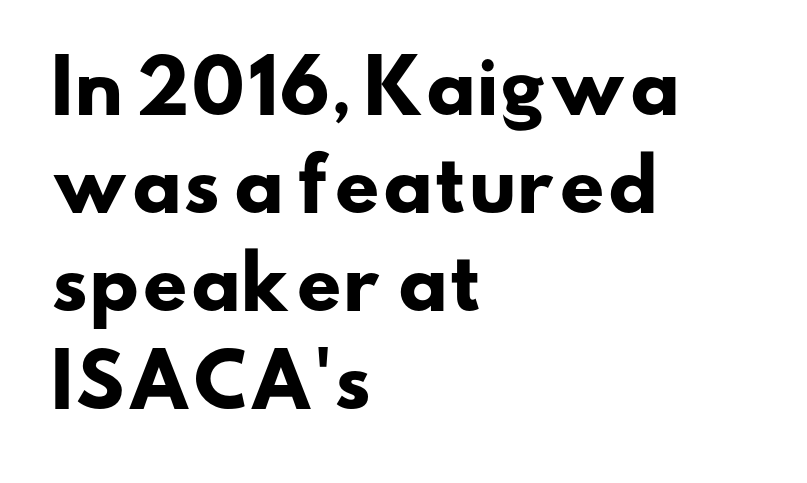
Q: Is the text bold? A: Yes.
Q: Is the typeface a serif or a sans-serif typeface? A: Sans-serif.
Q: Is the text underlined? A: No.
Q: How is the paragraph aligned? A: Left-aligned.
Q: Is the spacing between letters normal or unusually wide? A: Normal.
Q: Is the spacing between lines tight, normal or loose? A: Normal.
Q: Width (condensed, normal, or wide)? A: Wide.
Q: Stroke contrast? A: Low.
Q: x-height? A: Small.
Q: Monospaced? A: No.
